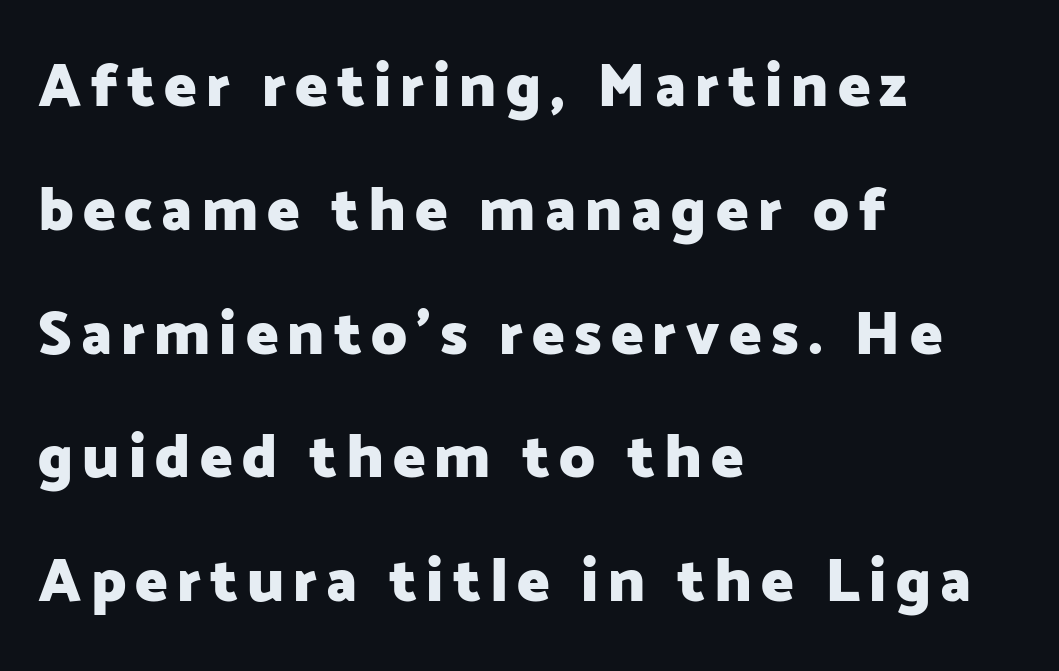
{"serif": "no", "italic": "no", "bold": "yes", "weight": "heavy", "width": "normal", "stroke_contrast": "low", "x_height": "medium", "monospaced": "no", "underline": "no", "align": "left", "line_spacing": "loose", "line_spacing_ratio": 2.03, "glyph_px": 61}
